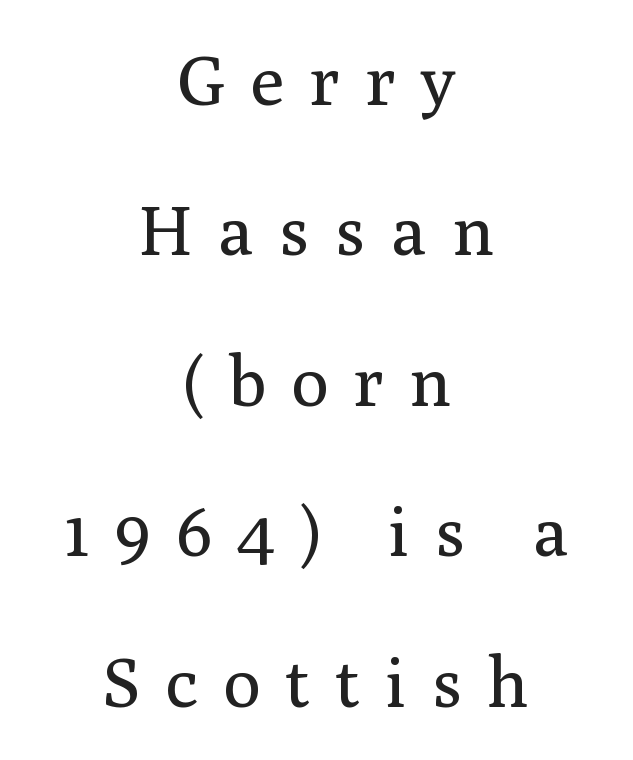
Q: Is the text bold? A: No.
Q: Is the text italic (slanted)? A: No, it is upright.
Q: Is the typeface a serif or a sans-serif typeface? A: Serif.
Q: Is the text underlined? A: No.
Q: How is the paragraph aligned? A: Centered.
Q: Is the spacing between letters normal or unusually wide? A: Unusually wide.
Q: Is the spacing between lines tight, normal or loose? A: Loose.
Q: Width (condensed, normal, or wide)? A: Normal.
Q: Stroke contrast? A: Medium.
Q: x-height? A: Medium.
Q: Monospaced? A: No.
